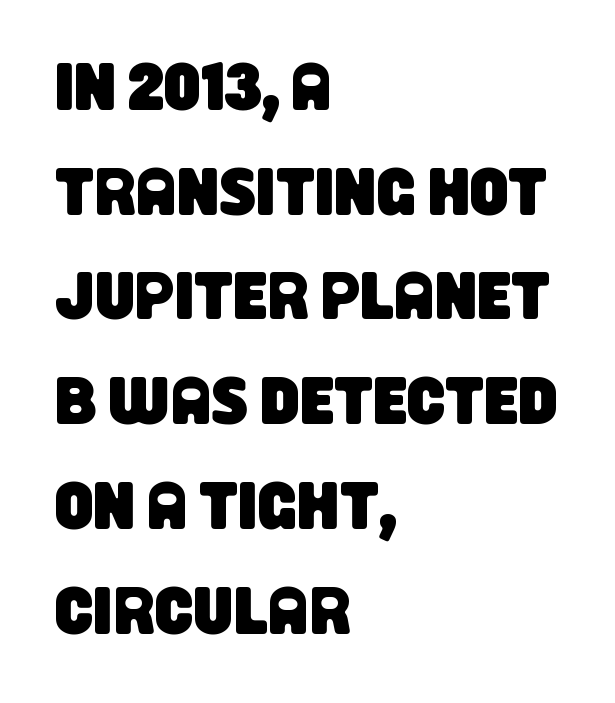
Proportional: the letters do not fall into vertical columns. The zone under the glyphs is completely vacant. Vertically, the passage feels balanced, rows spaced as you'd expect. A typesetter would label this face a sans.
